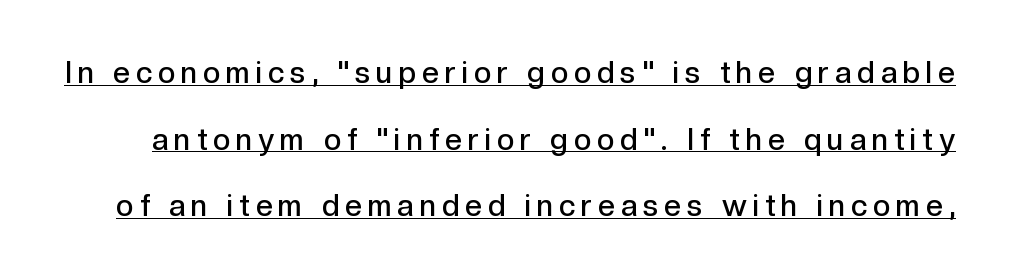
Q: Is the text bold? A: Semi-bold.
Q: Is the text italic (slanted)? A: No, it is upright.
Q: Is the typeface a serif or a sans-serif typeface? A: Sans-serif.
Q: Is the text underlined? A: Yes.
Q: Is the spacing between letters normal or unusually wide? A: Unusually wide.
Q: Is the spacing between lines tight, normal or loose? A: Loose.
Q: Width (condensed, normal, or wide)? A: Normal.
Q: x-height? A: Medium.
Q: Monospaced? A: No.
